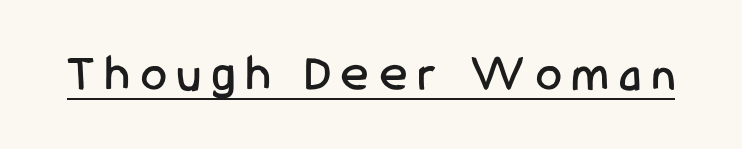
Here the glyphs are tracked loosely, breaking word shapes into spaced letters. When letters stand straight like this, we call the style roman or upright. Think of a printed novel: that variable character pitch is what you see here. Each line of the rendering has a horizontal stroke beneath the glyphs. You can tell from the bare stems that sans-serif type was used.
